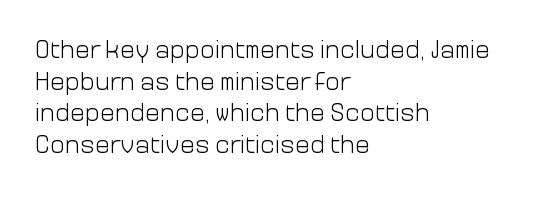
The characters are drawn with everyday or finer stroke widths. The string is rendered with underlining switched off. Leading matches the norm, producing a regular column. This sample uses plain, unmodified letter spacing.
